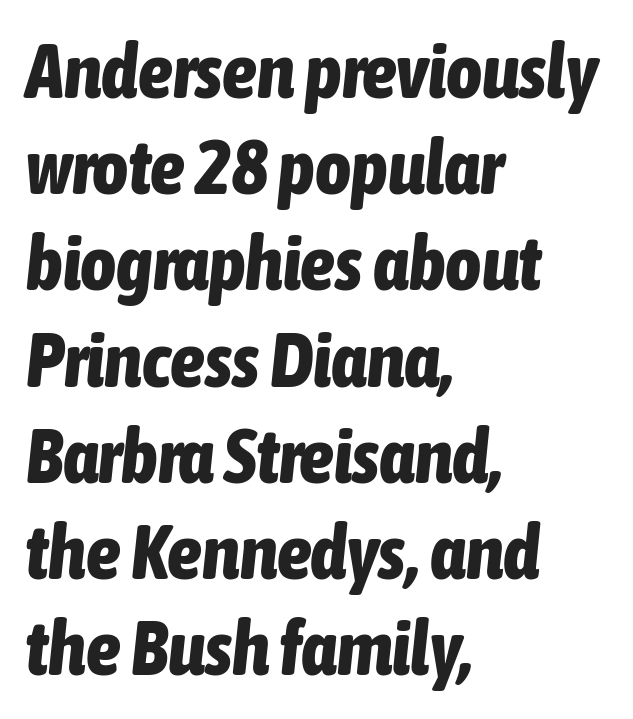
The image shows 77 px bold, condensed type, italic (leaning right); set left-aligned, normal line spacing (1.25x), normal letter spacing, not underlined; low stroke contrast and a medium x-height.
